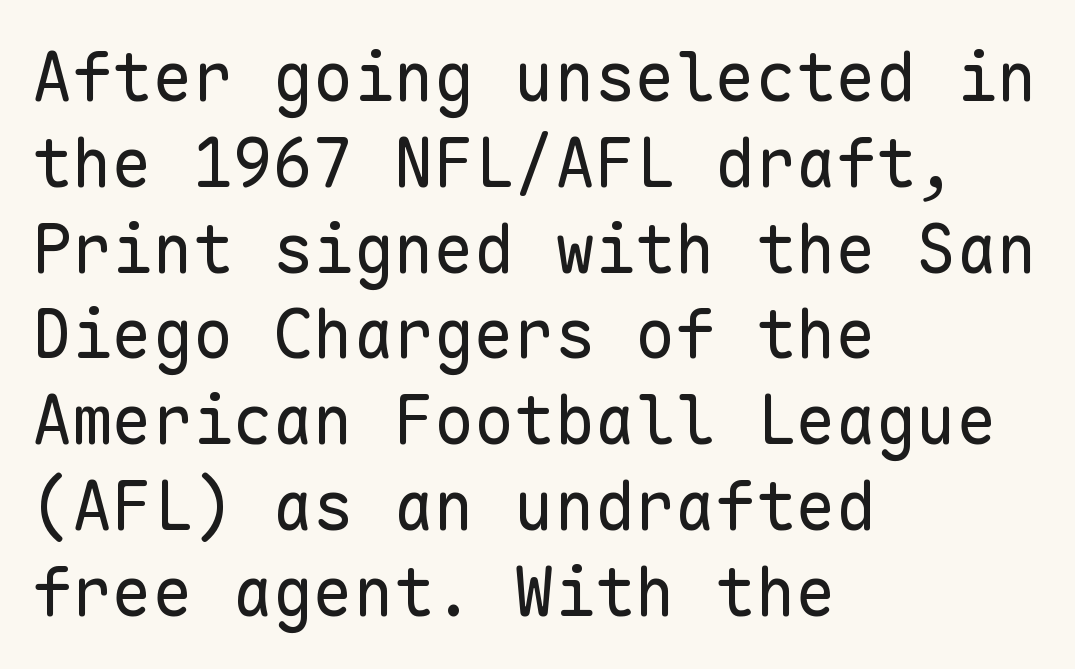
Baseline-to-baseline distance is the conventional proportion of letter height. Think standard paragraph weight, or any step lighter than that. Every character here occupies the same horizontal width, giving the sample a typewriter-like rhythm. Teacher's note: observe the even left margin — that is flush-left alignment. Check where the strokes stop: nothing finishes them off — pure sans. Every character sits straight up, as roman type does.
